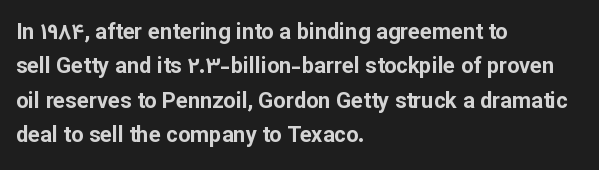
The image shows 22 px bold type, upright; set left-aligned, normal line spacing (1.56x), normal letter spacing, not underlined.
